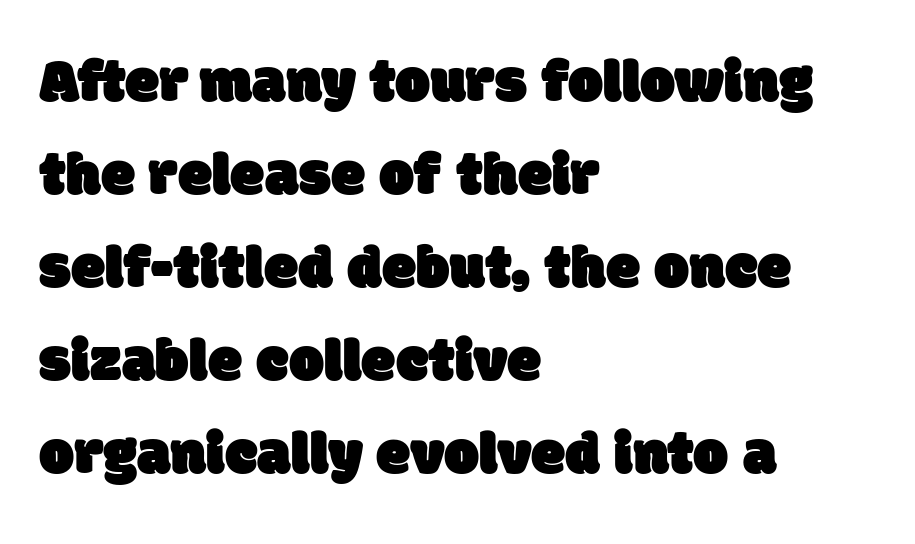
{"serif": "no", "width": "normal", "stroke_contrast": "low", "x_height": "large", "monospaced": "no", "underline": "no", "align": "left", "line_spacing": "normal", "line_spacing_ratio": 1.5, "letter_spacing": "normal", "letter_spacing_em": 0.0, "glyph_px": 62}
